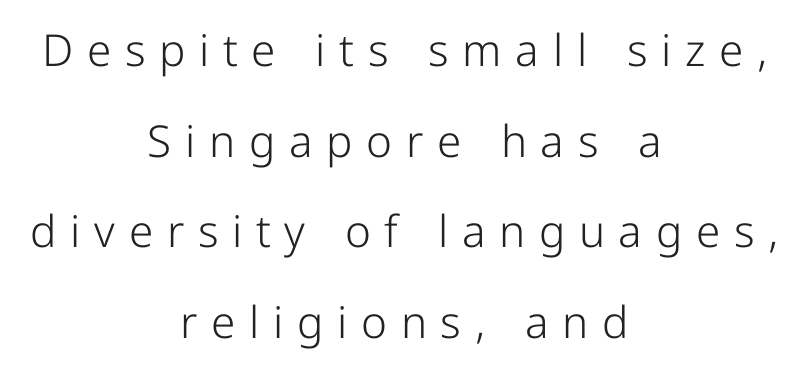
The image shows 44 px light sans-serif type, upright; set centered, loose line spacing (2.06x), unusually wide letter spacing (+0.31 em), not underlined; low stroke contrast and a medium x-height.
